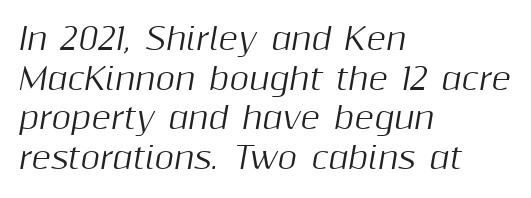
{"italic": "yes", "lean": "right", "slant_degrees": 10, "width": "normal", "stroke_contrast": "medium", "x_height": "medium", "monospaced": "no", "underline": "no", "align": "left", "line_spacing": "normal", "line_spacing_ratio": 1.32, "letter_spacing": "normal", "letter_spacing_em": 0.0, "glyph_px": 30}
